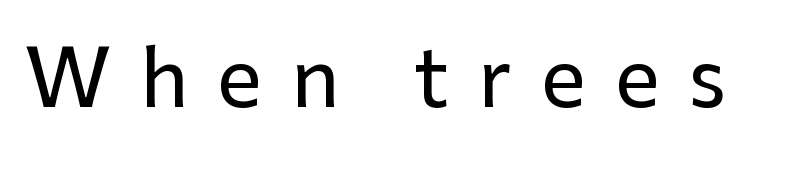
Underline: absent. You could not count columns in this text — the font is proportionally spaced. Upright lettering throughout. Each word looks stretched out because of the extra space between its letters. Typographically, this falls in the sans-serif category.
